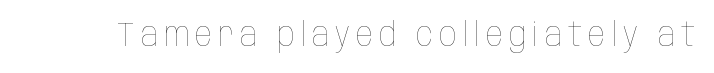
{"italic": "no", "bold": "no", "weight": "thin", "width": "condensed", "stroke_contrast": "low", "x_height": "large", "monospaced": "no", "underline": "no", "glyph_px": 34}
